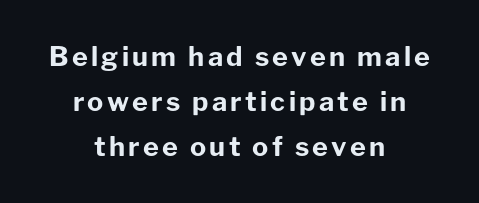
The block of text has a typical density, with ordinary space between rows. This sample is center-justified, so both line endings float freely. Summary of weight: heavy, a full bold. The font's upright variant was chosen for this text. No word sits above an underline.
